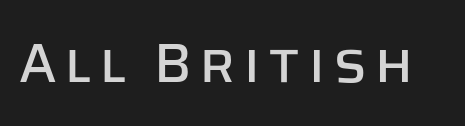
The image shows 55 px sans-serif type, upright; set not underlined; low stroke contrast and a large x-height.
